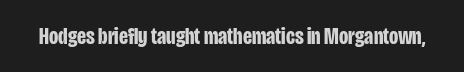
The image shows 24 px bold type, upright; set normal letter spacing, not underlined.
